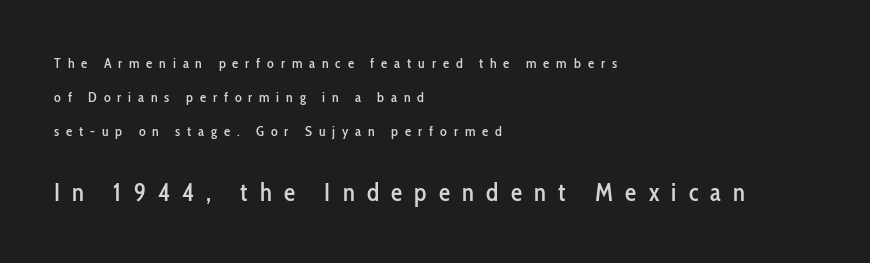
Q: Is the text italic (slanted)? A: No, it is upright.
Q: Is the text underlined? A: No.
Q: How is the paragraph aligned? A: Left-aligned.
Q: Is the spacing between letters normal or unusually wide? A: Unusually wide.
Q: Is the spacing between lines tight, normal or loose? A: Loose.
Q: Which block of text is set in a larger size, the first (top) or the second (bottom)? A: The second (bottom) one.
